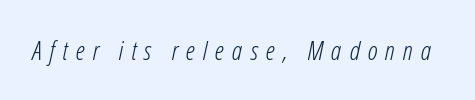
{"italic": "yes", "lean": "right", "slant_degrees": 12, "bold": "no", "underline": "no", "letter_spacing": "wide", "letter_spacing_em": 0.3, "glyph_px": 26}
